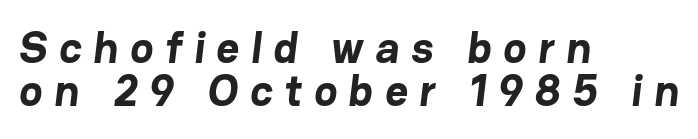
Note: no serifs on the glyphs. Rule under the text: the space is simply empty. Note the varied advance widths — an 'i' is clearly narrower than an 'm'. Between one letter and the next there's a generous, obvious gap.
